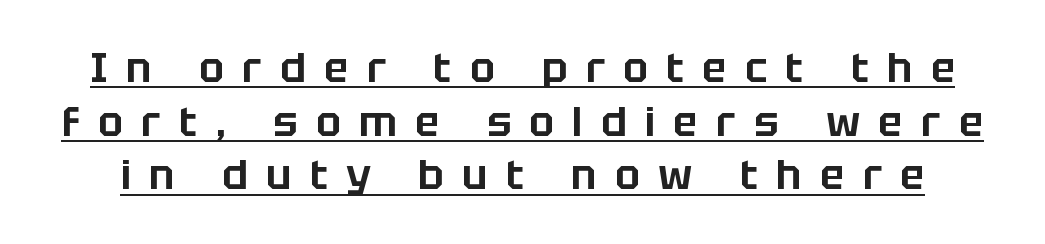
Q: Is the text italic (slanted)? A: No, it is upright.
Q: Is the typeface a serif or a sans-serif typeface? A: Sans-serif.
Q: Is the text underlined? A: Yes.
Q: Is the spacing between letters normal or unusually wide? A: Unusually wide.
Q: Is the spacing between lines tight, normal or loose? A: Normal.
Q: Width (condensed, normal, or wide)? A: Normal.
Q: Stroke contrast? A: Low.
Q: x-height? A: Large.
Q: Monospaced? A: No.
